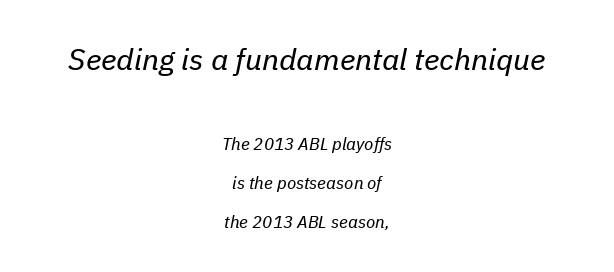
{"italic": "yes", "lean": "right", "slant_degrees": 11, "bold": "no", "weight": "regular", "width": "normal", "stroke_contrast": "low", "x_height": "medium", "monospaced": "no", "underline": "no", "align": "center", "line_spacing": "loose", "line_spacing_ratio": 2.29, "letter_spacing": "normal", "letter_spacing_em": 0.0, "larger_block": "first", "size_ratio": 1.76, "glyph_px": 30}
